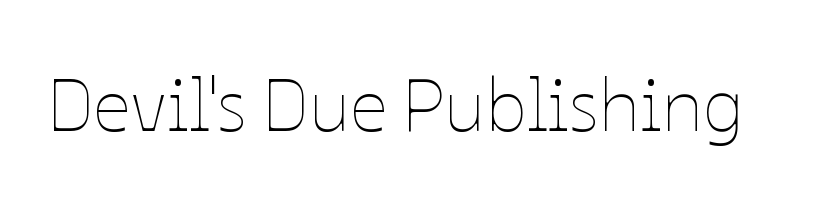
The image shows 74 px thin type, upright; set normal letter spacing, not underlined; low stroke contrast and a medium x-height.
